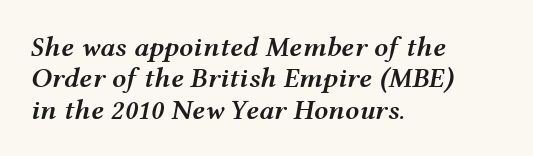
The image shows 28 px semibold, wide type, italic (leaning right); set left-aligned, tight line spacing (1.12x), normal letter spacing, not underlined; medium stroke contrast and a medium x-height.
